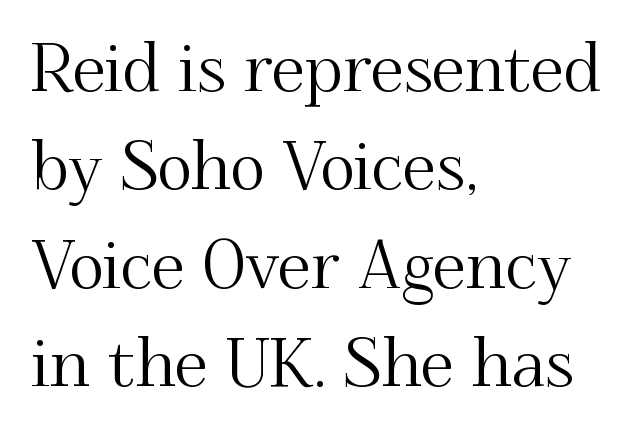
{"serif": "yes", "italic": "no", "width": "normal", "stroke_contrast": "medium", "x_height": "small", "monospaced": "no", "underline": "no", "align": "left", "line_spacing": "normal", "line_spacing_ratio": 1.47, "letter_spacing": "normal", "letter_spacing_em": 0.0, "glyph_px": 67}
